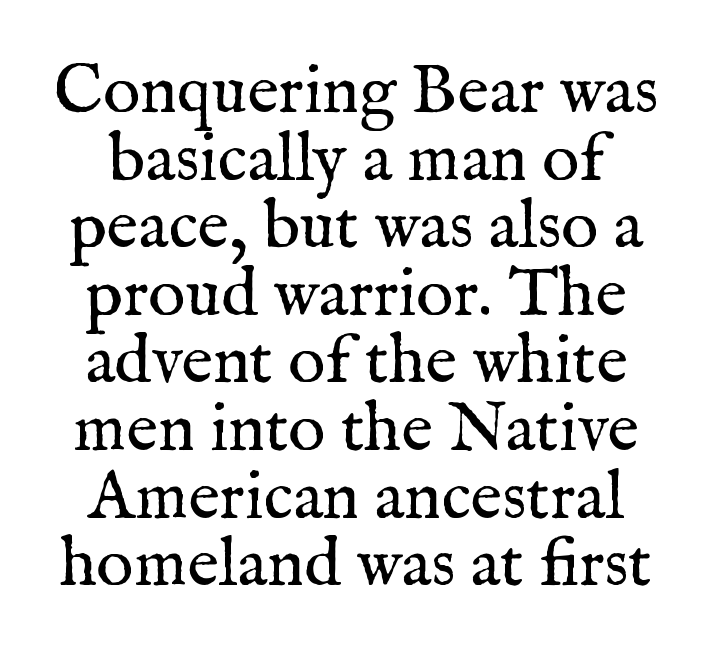
Q: Is the text bold? A: No.
Q: Is the text italic (slanted)? A: No, it is upright.
Q: Is the typeface a serif or a sans-serif typeface? A: Serif.
Q: Is the text underlined? A: No.
Q: Is the spacing between letters normal or unusually wide? A: Normal.
Q: Is the spacing between lines tight, normal or loose? A: Tight.
Q: Width (condensed, normal, or wide)? A: Normal.
Q: Stroke contrast? A: Medium.
Q: x-height? A: Medium.
Q: Monospaced? A: No.
